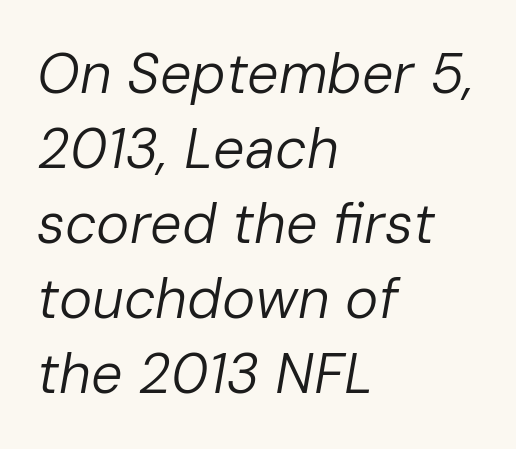
The image shows 56 px regular-weight type, italic (leaning right); set left-aligned, normal line spacing (1.34x), normal letter spacing, not underlined; low stroke contrast and a medium x-height.
